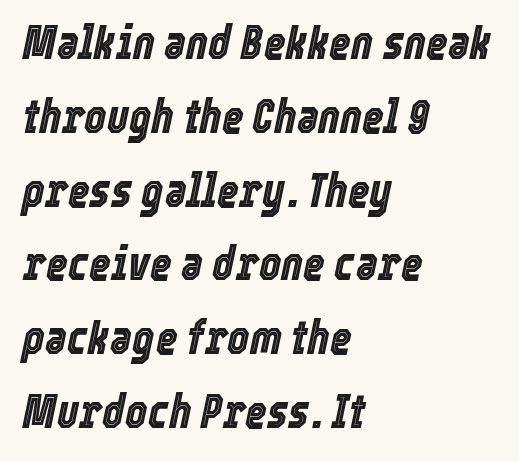
The passage is arranged the way most books set body copy — flush left. Glyph-to-glyph distance matches everyday printed text. Characters are canted at an angle relative to the baseline's perpendicular. Underlining? Definitely not there.
